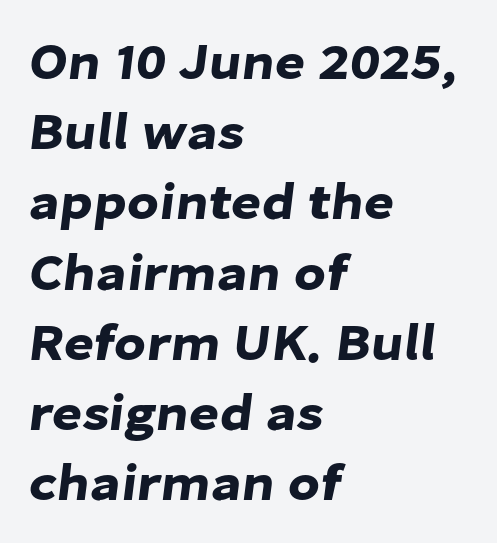
Q: Is the typeface a serif or a sans-serif typeface? A: Sans-serif.
Q: Is the text underlined? A: No.
Q: How is the paragraph aligned? A: Left-aligned.
Q: Is the spacing between letters normal or unusually wide? A: Normal.
Q: Is the spacing between lines tight, normal or loose? A: Normal.
Q: Width (condensed, normal, or wide)? A: Normal.
Q: Stroke contrast? A: Low.
Q: x-height? A: Medium.
Q: Monospaced? A: No.
